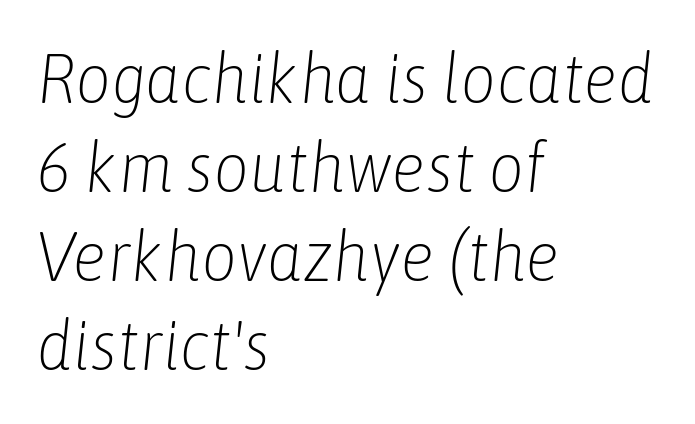
Does the leading feel generous? No, just average. The rendering uses natural spacing where letterforms have individual widths. Slant detected: the letters are inclined. Letters rest on an invisible, unmarked baseline. Unbolded letterforms with no extra heft. Left-aligned paragraph, ragged on the right.
